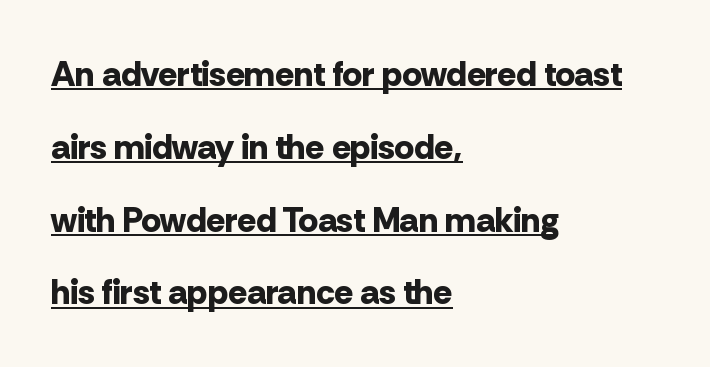
Q: Is the text bold? A: Yes.
Q: Is the text italic (slanted)? A: No, it is upright.
Q: Is the typeface a serif or a sans-serif typeface? A: Sans-serif.
Q: Is the text underlined? A: Yes.
Q: How is the paragraph aligned? A: Left-aligned.
Q: Is the spacing between letters normal or unusually wide? A: Normal.
Q: Is the spacing between lines tight, normal or loose? A: Loose.
Q: Width (condensed, normal, or wide)? A: Normal.
Q: Stroke contrast? A: Low.
Q: x-height? A: Medium.
Q: Monospaced? A: No.
